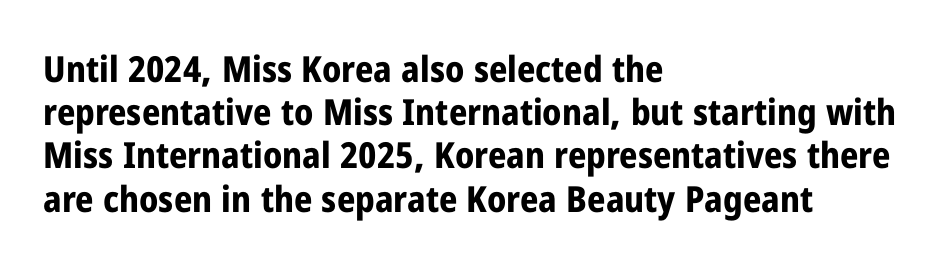
The image shows 36 px bold, condensed sans-serif type, upright; set left-aligned, line spacing 1.2x, normal letter spacing, not underlined; low stroke contrast and a medium x-height.
